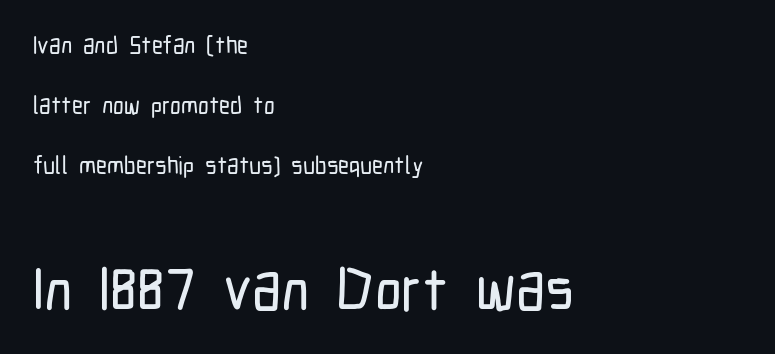
Q: Is the text italic (slanted)? A: No, it is upright.
Q: Is the typeface a serif or a sans-serif typeface? A: Sans-serif.
Q: Is the text underlined? A: No.
Q: How is the paragraph aligned? A: Left-aligned.
Q: Is the spacing between letters normal or unusually wide? A: Normal.
Q: Is the spacing between lines tight, normal or loose? A: Loose.
Q: Which block of text is set in a larger size, the first (top) or the second (bottom)? A: The second (bottom) one.
Q: Width (condensed, normal, or wide)? A: Condensed.
Q: Stroke contrast? A: Low.
Q: x-height? A: Medium.
Q: Monospaced? A: No.
